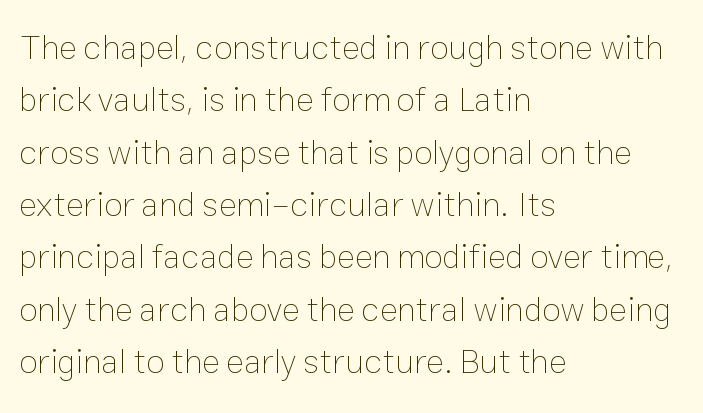
{"italic": "no", "bold": "no", "weight": "thin", "width": "normal", "stroke_contrast": "low", "x_height": "medium", "monospaced": "no", "underline": "no", "align": "left", "line_spacing": "normal", "line_spacing_ratio": 1.54, "letter_spacing": "normal", "letter_spacing_em": 0.0, "glyph_px": 34}
